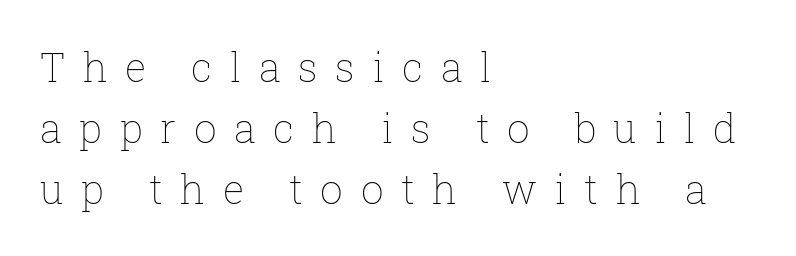
{"italic": "no", "bold": "no", "weight": "thin", "width": "normal", "stroke_contrast": "low", "x_height": "medium", "monospaced": "no", "underline": "no", "align": "left", "line_spacing": "normal", "line_spacing_ratio": 1.53, "letter_spacing": "wide", "letter_spacing_em": 0.44, "glyph_px": 40}
